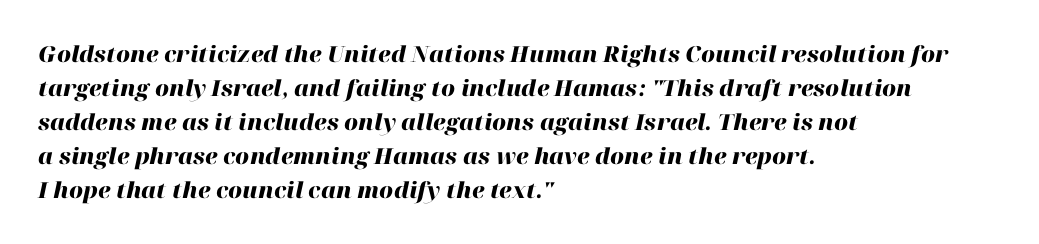
{"italic": "yes", "lean": "right", "slant_degrees": 12, "bold": "yes", "underline": "no", "align": "left", "line_spacing": "normal", "line_spacing_ratio": 1.55, "letter_spacing": "normal", "letter_spacing_em": 0.0, "glyph_px": 22}
